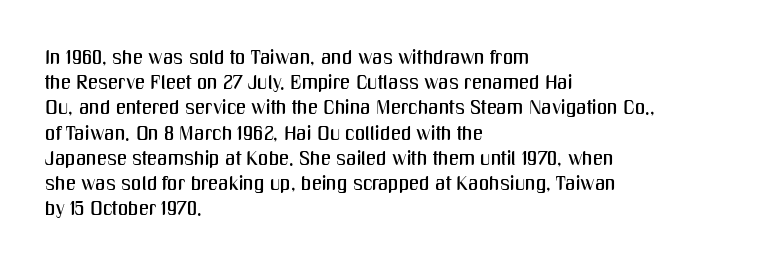
These lines keep a tight, regular rhythm from letter to letter. Successive baselines arrive at the customary interval. Unmarked baselines from the first word to the last. Casual observation: everything's shoved over to the left. This sample uses an upright cut, with every glyph sitting square on the baseline.
